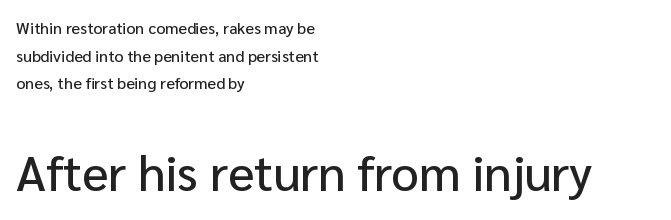
Q: Is the text italic (slanted)? A: No, it is upright.
Q: Is the typeface a serif or a sans-serif typeface? A: Sans-serif.
Q: Is the text underlined? A: No.
Q: How is the paragraph aligned? A: Left-aligned.
Q: Is the spacing between letters normal or unusually wide? A: Normal.
Q: Which block of text is set in a larger size, the first (top) or the second (bottom)? A: The second (bottom) one.
Q: Width (condensed, normal, or wide)? A: Normal.
Q: Stroke contrast? A: Low.
Q: x-height? A: Medium.
Q: Monospaced? A: No.
